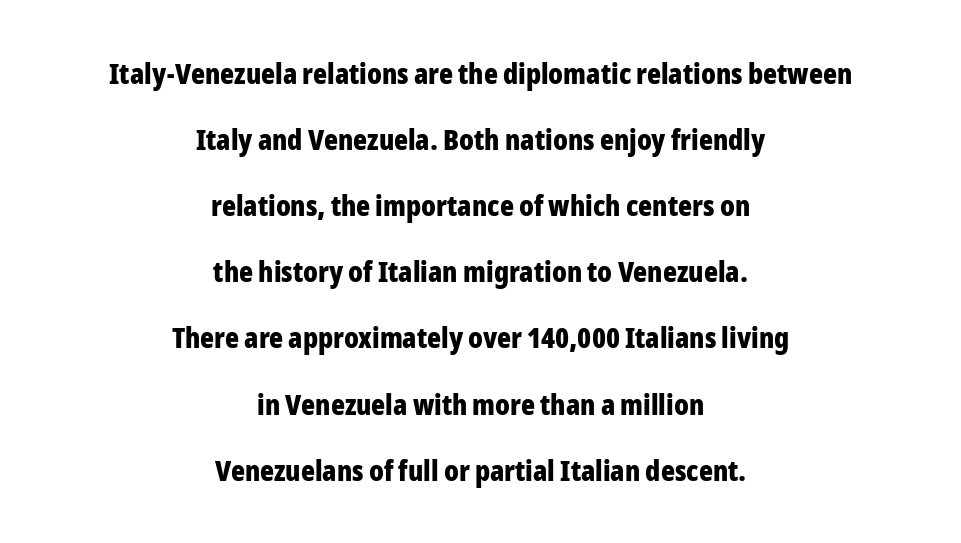
The horizontal fit of the characters is conventional and even. Caption: bold face, heavy strokes. No italicization has been applied; the sample stays upright. The string is rendered with underlining switched off. Centered paragraph, ragged on both sides. Is this a fixed-width face? No — the glyphs have proportional, varying widths.
